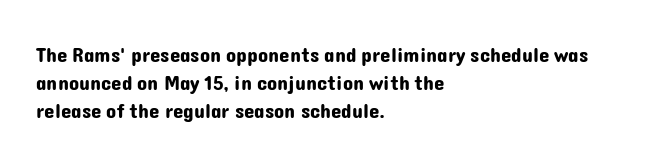
{"italic": "no", "underline": "no", "align": "left", "line_spacing": "normal", "line_spacing_ratio": 1.34, "letter_spacing": "normal", "letter_spacing_em": 0.0, "glyph_px": 21}
